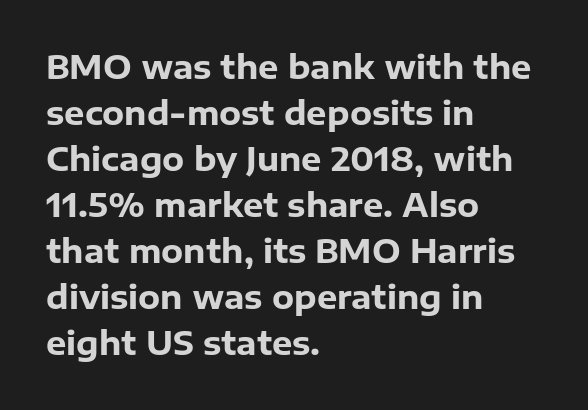
{"serif": "no", "italic": "no", "bold": "yes", "weight": "heavy", "width": "normal", "stroke_contrast": "low", "x_height": "medium", "monospaced": "no", "underline": "no", "align": "left", "line_spacing": "normal", "line_spacing_ratio": 1.44, "letter_spacing": "normal", "letter_spacing_em": 0.0, "glyph_px": 32}
